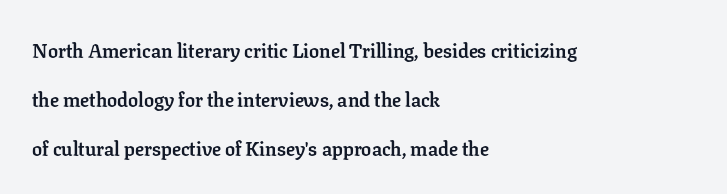
Q: Is the text bold? A: Yes.
Q: Is the text italic (slanted)? A: No, it is upright.
Q: Is the text underlined? A: No.
Q: How is the paragraph aligned? A: Left-aligned.
Q: Is the spacing between letters normal or unusually wide? A: Normal.
Q: Is the spacing between lines tight, normal or loose? A: Loose.
